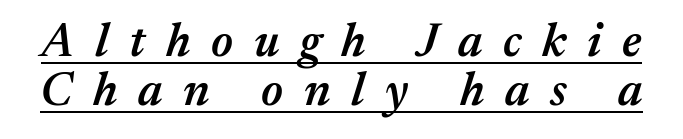
Is this a fixed-width face? No — the glyphs have proportional, varying widths. Compared with undecorated copy, this sample adds a rule below the words. Every letter is mildly thick-stroked: semibold rather than bold. Quick note: italic. The line texture is sparse and dotted thanks to wide tracking. You could barely slide anything between these rows.
